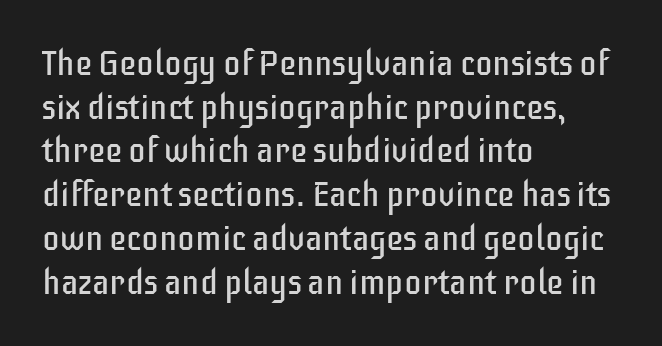
The image shows 35 px regular-weight, condensed sans-serif type, upright; set left-aligned, normal line spacing (1.25x), normal letter spacing, not underlined; low stroke contrast and a large x-height.
